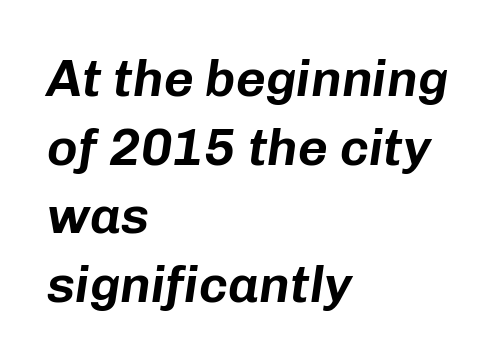
The glyphs look as if they've been sheared to an angle. Honestly, the row spacing looks completely unremarkable. The lines are quadded left. The foot of each line stays bare and open. You could not count columns in this text — the font is proportionally spaced.
